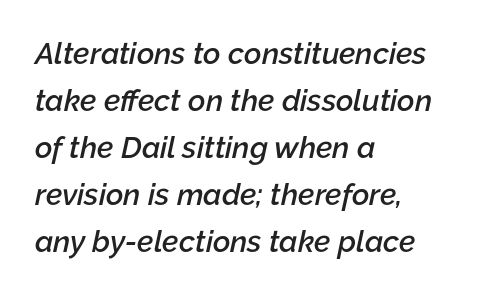
{"italic": "yes", "lean": "right", "slant_degrees": 12, "bold": "semi", "weight": "semibold", "width": "normal", "stroke_contrast": "low", "x_height": "medium", "monospaced": "no", "underline": "no", "align": "left", "line_spacing": "normal", "line_spacing_ratio": 1.57, "letter_spacing": "normal", "letter_spacing_em": 0.0, "glyph_px": 30}
